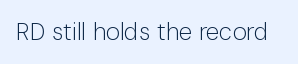
The image shows 24 px text type, upright; set normal letter spacing, not underlined.
